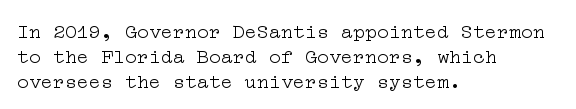
Each stroke keeps to a modest, everyday thickness or less. The type is set solid horizontally, with unmodified tracking. Italic: no, the glyphs are upright roman. In CSS terms this would be text-align: left.
